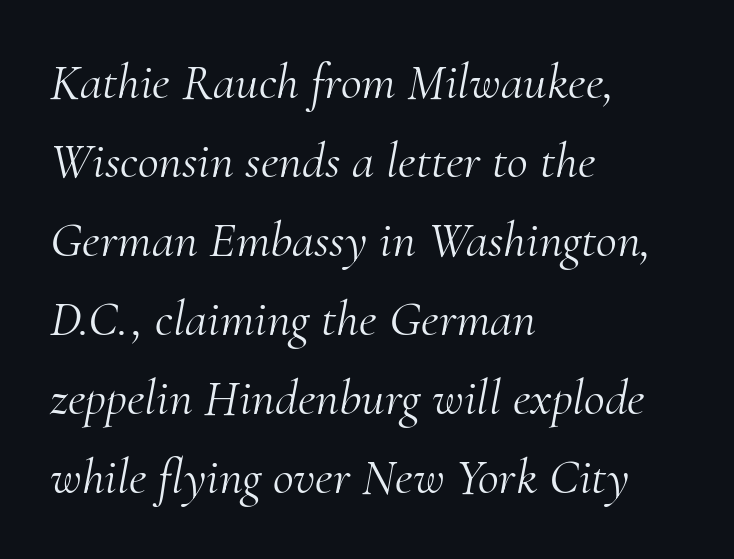
Q: Is the text bold? A: No.
Q: Is the text italic (slanted)? A: Yes, it leans right by about 10 degrees.
Q: Is the typeface a serif or a sans-serif typeface? A: Serif.
Q: Is the text underlined? A: No.
Q: How is the paragraph aligned? A: Left-aligned.
Q: Is the spacing between letters normal or unusually wide? A: Normal.
Q: Is the spacing between lines tight, normal or loose? A: Normal.
Q: Width (condensed, normal, or wide)? A: Normal.
Q: Stroke contrast? A: Medium.
Q: x-height? A: Small.
Q: Monospaced? A: No.
